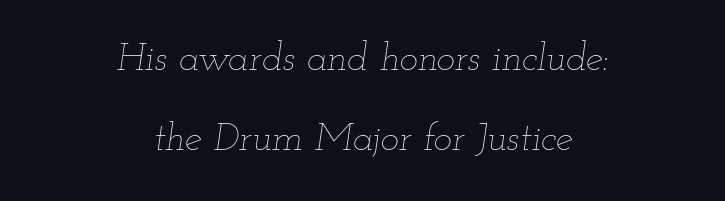
Q: Is the text bold? A: No.
Q: Is the text italic (slanted)? A: Yes, it leans right by about 12 degrees.
Q: Is the text underlined? A: No.
Q: How is the paragraph aligned? A: Centered.
Q: Is the spacing between letters normal or unusually wide? A: Normal.
Q: Is the spacing between lines tight, normal or loose? A: Loose.
Q: Width (condensed, normal, or wide)? A: Wide.
Q: Stroke contrast? A: Low.
Q: x-height? A: Small.
Q: Monospaced? A: No.
